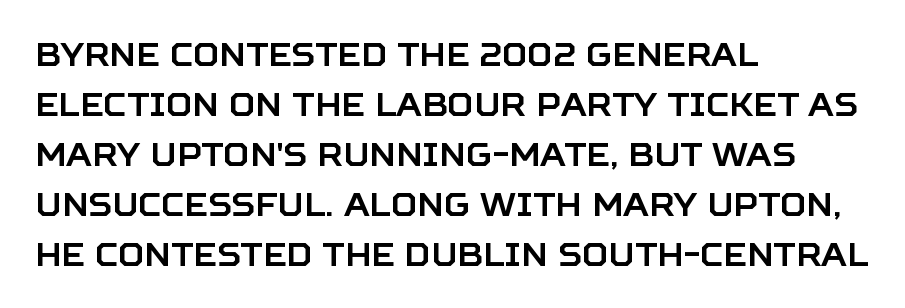
Q: Is the text italic (slanted)? A: No, it is upright.
Q: Is the typeface a serif or a sans-serif typeface? A: Sans-serif.
Q: Is the text underlined? A: No.
Q: How is the paragraph aligned? A: Left-aligned.
Q: Is the spacing between letters normal or unusually wide? A: Normal.
Q: Is the spacing between lines tight, normal or loose? A: Normal.
Q: Width (condensed, normal, or wide)? A: Normal.
Q: Stroke contrast? A: Low.
Q: x-height? A: Large.
Q: Monospaced? A: No.
